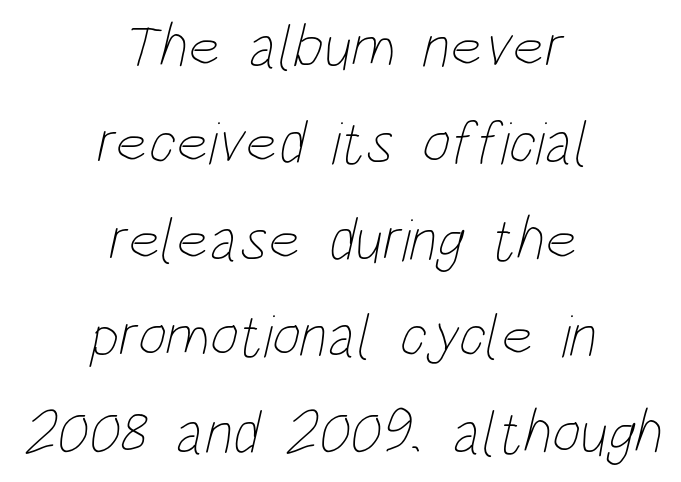
{"bold": "no", "weight": "thin", "width": "condensed", "stroke_contrast": "low", "x_height": "large", "monospaced": "no", "underline": "no", "align": "center", "line_spacing": "normal", "line_spacing_ratio": 1.58, "letter_spacing": "normal", "letter_spacing_em": 0.0, "glyph_px": 61}
